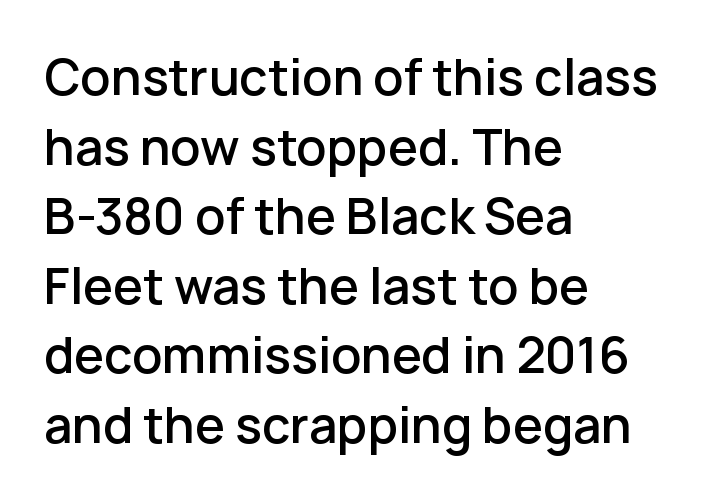
{"serif": "no", "italic": "no", "bold": "semi", "weight": "semibold", "width": "normal", "stroke_contrast": "low", "x_height": "medium", "monospaced": "no", "underline": "no", "align": "left", "line_spacing": "normal", "line_spacing_ratio": 1.45, "letter_spacing": "normal", "letter_spacing_em": 0.0, "glyph_px": 48}
